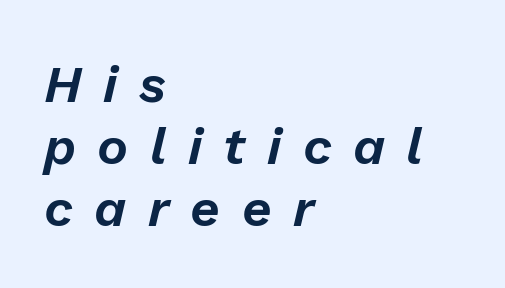
The image shows 52 px text type, italic (leaning right); set left-aligned, line spacing 1.19x, unusually wide letter spacing (+0.41 em), not underlined; low stroke contrast and a medium x-height.
